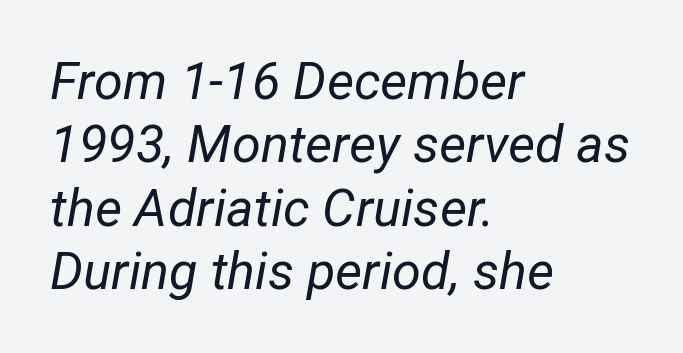
{"italic": "yes", "lean": "right", "slant_degrees": 12, "bold": "no", "weight": "regular", "width": "normal", "stroke_contrast": "low", "x_height": "medium", "monospaced": "no", "underline": "no", "align": "left", "line_spacing_ratio": 1.22, "letter_spacing": "normal", "letter_spacing_em": 0.0, "glyph_px": 52}
